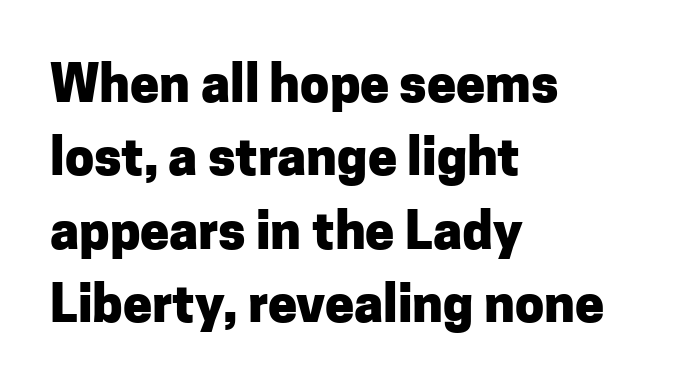
This is the regular roman posture of the typeface. The letters advance in unequal steps, a hallmark of proportional type. This sample keeps an unexceptional amount of space between lines. A clean baseline with only descenders dipping below it. Regarding serifs, this sample does without them. Thick stems and heavy bowls — unmistakably bold.
